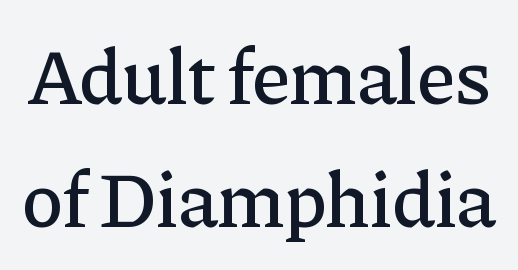
{"serif": "yes", "italic": "no", "width": "normal", "stroke_contrast": "low", "x_height": "medium", "monospaced": "no", "underline": "no", "line_spacing": "normal", "line_spacing_ratio": 1.58, "letter_spacing": "normal", "letter_spacing_em": 0.0, "glyph_px": 78}
